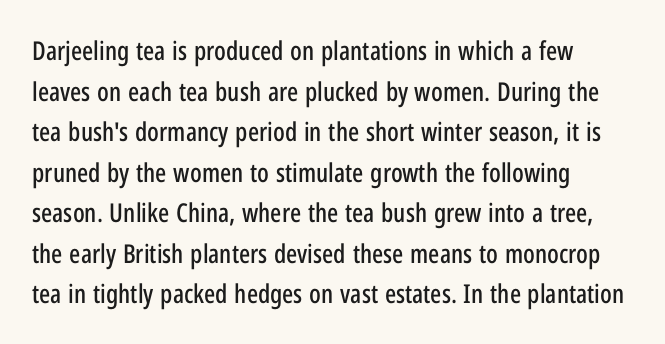
{"italic": "no", "underline": "no", "align": "left", "line_spacing": "normal", "line_spacing_ratio": 1.56, "letter_spacing": "normal", "letter_spacing_em": 0.0, "glyph_px": 26}
